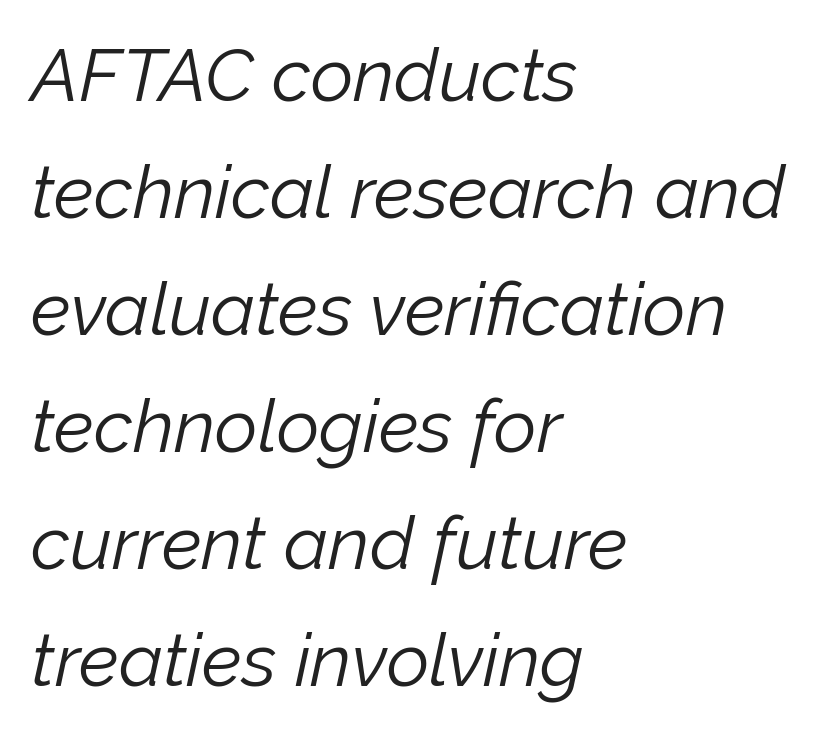
Q: Is the text bold? A: No.
Q: Is the text italic (slanted)? A: Yes, it leans right by about 12 degrees.
Q: Is the text underlined? A: No.
Q: How is the paragraph aligned? A: Left-aligned.
Q: Is the spacing between letters normal or unusually wide? A: Normal.
Q: Is the spacing between lines tight, normal or loose? A: Normal.
Q: Width (condensed, normal, or wide)? A: Normal.
Q: Stroke contrast? A: Low.
Q: x-height? A: Medium.
Q: Monospaced? A: No.
